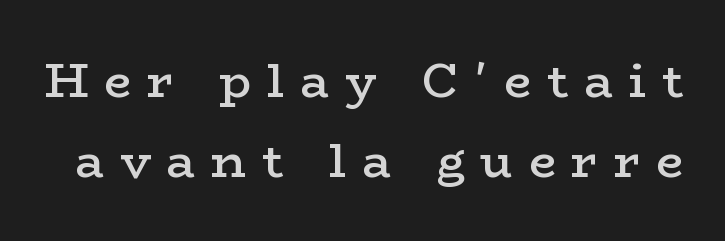
The letters carry serifs — small finishing strokes at the ends of their stems. On the weight axis this lands at semibold, roughly 600. A clean baseline with only descenders dipping below it. These lines were composed using upright roman letters. These lines sit exactly where default settings would place them.
